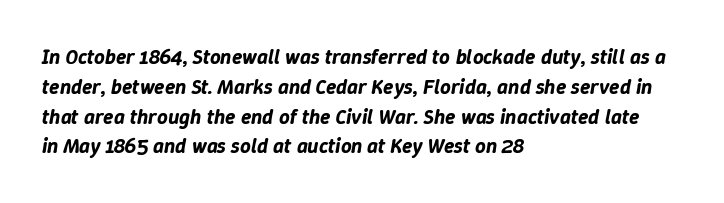
The image shows 21 px text type, italic (leaning right); set left-aligned, normal line spacing (1.42x), normal letter spacing, not underlined.
